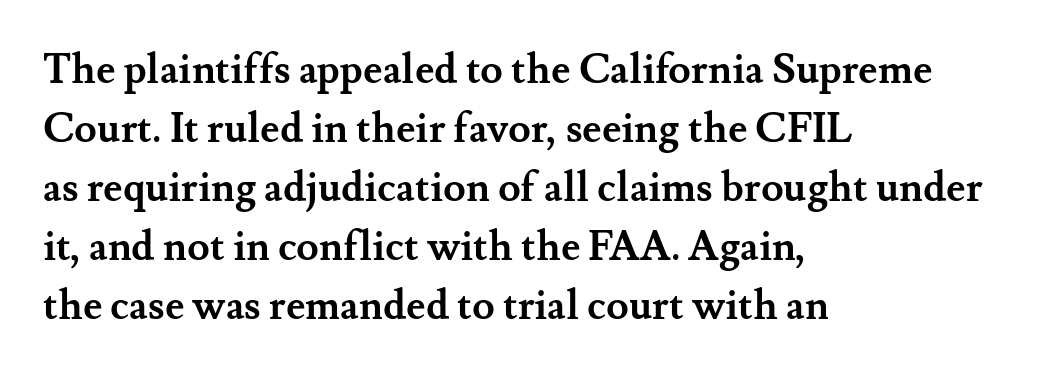
{"serif": "yes", "italic": "no", "bold": "yes", "weight": "semibold", "width": "normal", "stroke_contrast": "medium", "x_height": "small", "monospaced": "no", "underline": "no", "align": "left", "line_spacing": "normal", "line_spacing_ratio": 1.44, "letter_spacing": "normal", "letter_spacing_em": 0.0, "glyph_px": 41}
